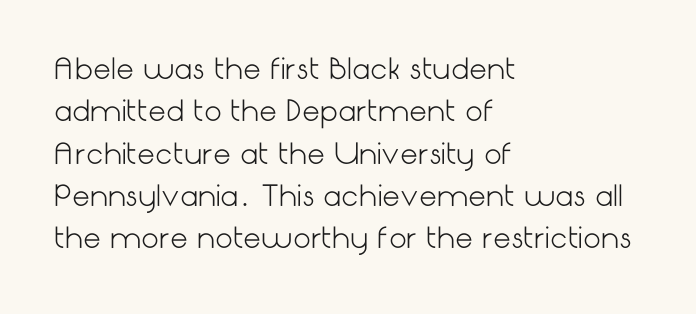
The image shows 28 px light sans-serif type, upright; set left-aligned, normal line spacing (1.51x), normal letter spacing, not underlined; low stroke contrast and a medium x-height.
